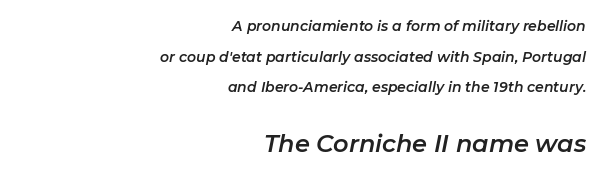
{"italic": "yes", "lean": "right", "slant_degrees": 11, "underline": "no", "align": "right", "line_spacing": "loose", "line_spacing_ratio": 2.18, "letter_spacing": "normal", "letter_spacing_em": 0.0, "larger_block": "second", "size_ratio": 1.71, "glyph_px": 24}
